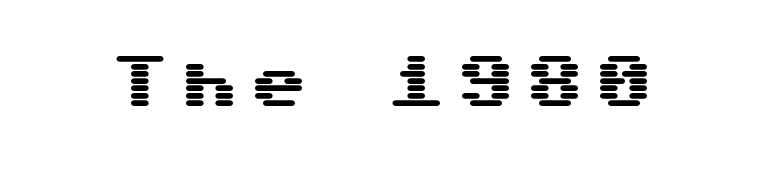
{"serif": "no", "italic": "no", "width": "wide", "stroke_contrast": "medium", "x_height": "medium", "monospaced": "yes", "underline": "no", "glyph_px": 59}
